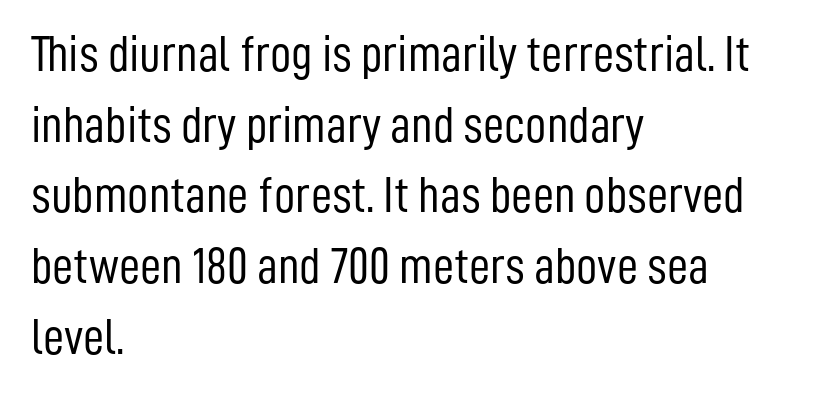
The rendering anchors every line to the left-hand side. The letters look calm and open, with moderate or lighter stems. The lines sit at an ordinary, default distance from one another. The designer went with a sans here, leaving each stem footless. Posture: straight, roman, zero tilt. Here the glyphs are tracked normally, forming tight word shapes.
